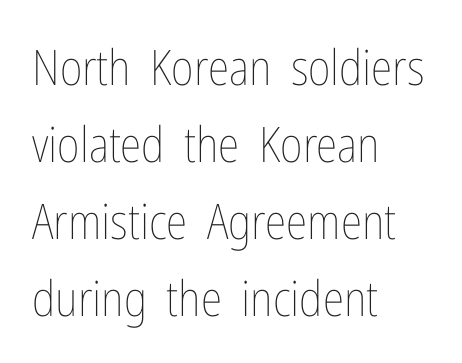
{"italic": "no", "bold": "no", "weight": "thin", "width": "condensed", "stroke_contrast": "low", "x_height": "medium", "monospaced": "no", "underline": "no", "align": "left", "line_spacing": "normal", "line_spacing_ratio": 1.57, "letter_spacing": "normal", "letter_spacing_em": 0.0, "glyph_px": 49}
